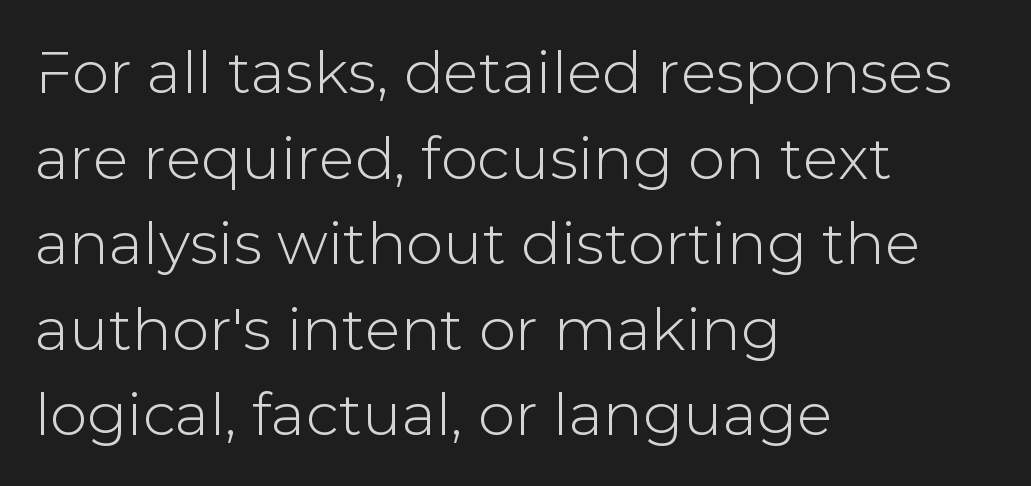
{"serif": "no", "italic": "no", "width": "normal", "stroke_contrast": "low", "x_height": "medium", "monospaced": "no", "underline": "no", "align": "left", "line_spacing": "normal", "line_spacing_ratio": 1.45, "letter_spacing": "normal", "letter_spacing_em": 0.0, "glyph_px": 59}
